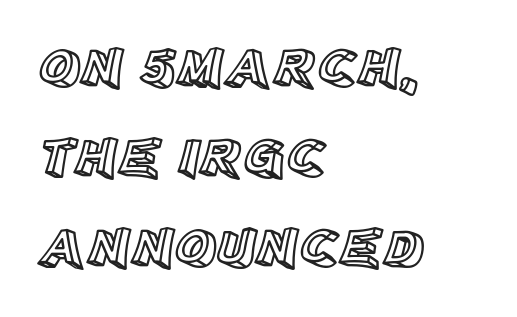
{"width": "normal", "x_height": "large", "monospaced": "no", "underline": "no", "align": "left", "line_spacing": "normal", "line_spacing_ratio": 1.58, "letter_spacing": "normal", "letter_spacing_em": 0.0, "glyph_px": 57}
